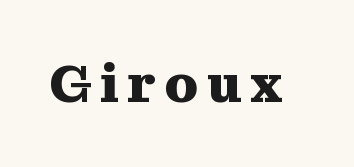
Looks like regular typesetting: each glyph gets only the width it needs. Check under the words: just untouched page. Look at the stroke-to-counter ratio: heavy, a bold. The letters stand upright; this is a roman face. Are there feet on the stems? There are — it's a serif.
